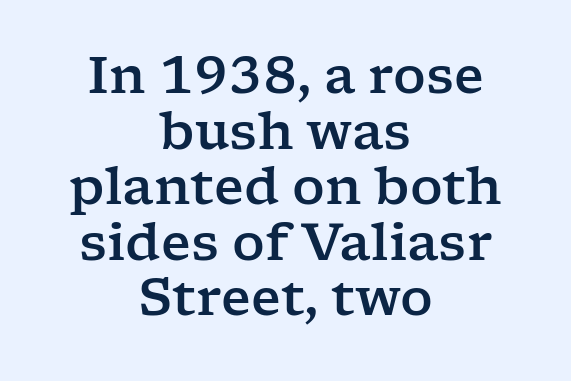
{"serif": "yes", "italic": "no", "width": "wide", "stroke_contrast": "low", "x_height": "medium", "monospaced": "no", "underline": "no", "align": "center", "line_spacing": "tight", "line_spacing_ratio": 1.09, "letter_spacing": "normal", "letter_spacing_em": 0.0, "glyph_px": 51}
